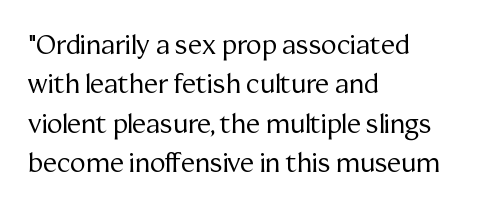
Q: Is the text bold? A: No.
Q: Is the text italic (slanted)? A: No, it is upright.
Q: Is the text underlined? A: No.
Q: How is the paragraph aligned? A: Left-aligned.
Q: Is the spacing between letters normal or unusually wide? A: Normal.
Q: Is the spacing between lines tight, normal or loose? A: Normal.
